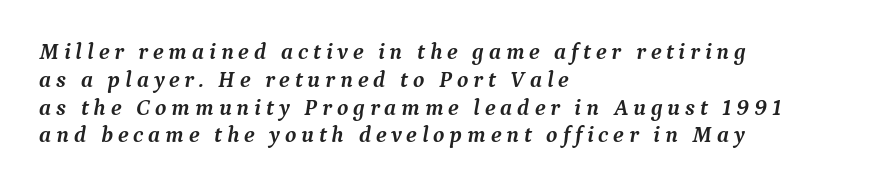
{"italic": "yes", "lean": "right", "slant_degrees": 9, "bold": "yes", "underline": "no", "align": "left", "line_spacing_ratio": 1.21, "letter_spacing": "wide", "letter_spacing_em": 0.21, "glyph_px": 23}
